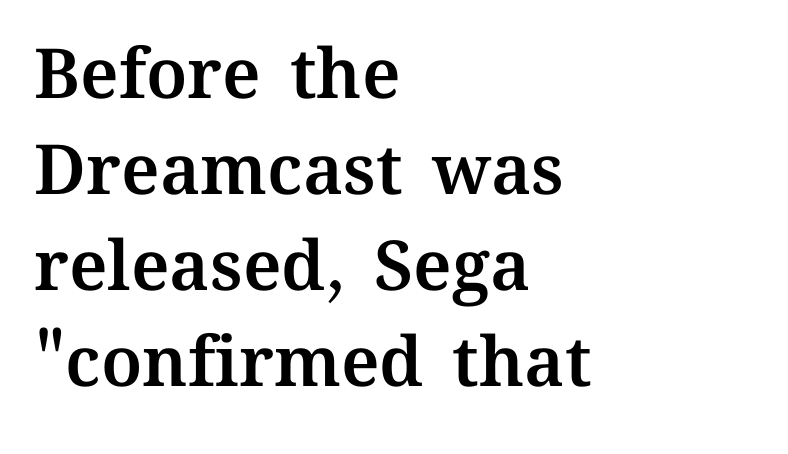
Vertical strokes here are truly vertical. The rendering uses natural spacing where letterforms have individual widths. The compositor pushed each line to the left boundary. The specimen omits any rule beneath the text block's lines. This sample uses plain, unmodified letter spacing.
